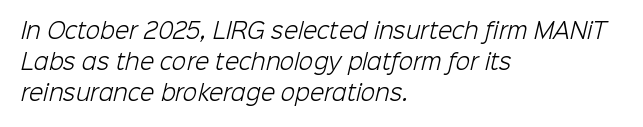
{"bold": "no", "underline": "no", "align": "left", "line_spacing": "normal", "line_spacing_ratio": 1.48, "letter_spacing": "normal", "letter_spacing_em": 0.0, "glyph_px": 21}
